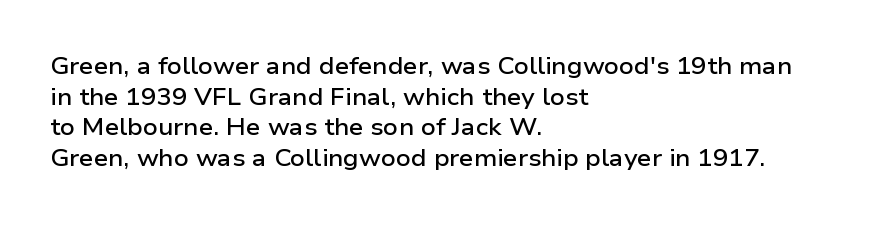
The image shows 23 px text type, upright; set left-aligned, normal line spacing (1.33x), normal letter spacing, not underlined.
